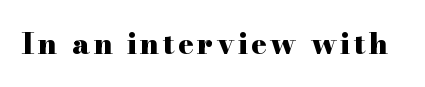
Q: Is the text bold? A: Yes.
Q: Is the text italic (slanted)? A: No, it is upright.
Q: Is the typeface a serif or a sans-serif typeface? A: Serif.
Q: Is the text underlined? A: No.
Q: Width (condensed, normal, or wide)? A: Wide.
Q: Stroke contrast? A: High.
Q: x-height? A: Small.
Q: Monospaced? A: No.
